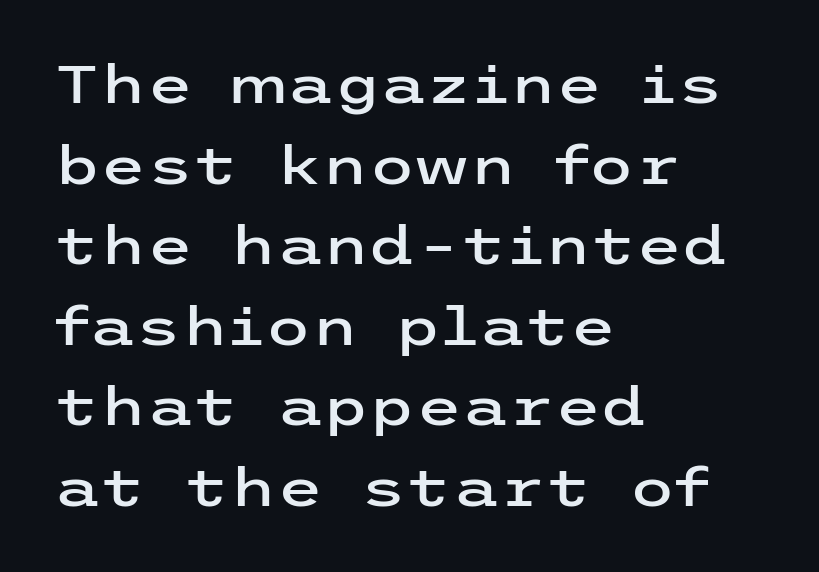
{"serif": "no", "italic": "no", "width": "wide", "stroke_contrast": "low", "x_height": "medium", "underline": "no", "align": "left", "line_spacing": "normal", "line_spacing_ratio": 1.52, "letter_spacing": "normal", "letter_spacing_em": 0.0, "glyph_px": 53}
